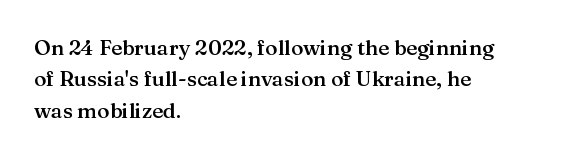
Emphasis by weight is partial: semibold. A typesetter would call this leading conventional body-copy spacing. The rendering keeps characters at their native spacing. This is roman type, the default non-slanted kind. Compared with a centered layout, this one pins lines to the left instead.
